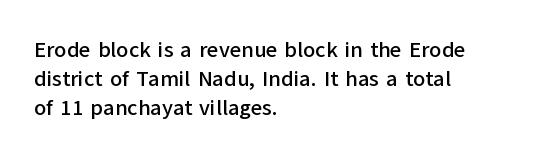
It's the straight-up-and-down kind of type. The horizontal fit of the characters is conventional and even. These lines are set flush left with a ragged right edge. Glance below the letters and you will spot only blank space.
